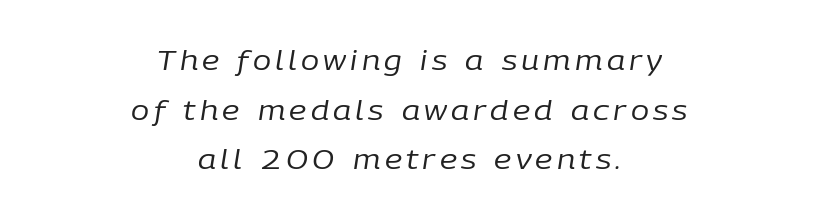
Summary of weight: not heavy and not bold. Lines of text with bare space underneath. Emphasis-style slanted type is in use. Visually the block forms a symmetrical silhouette, jagged on both flanks.
